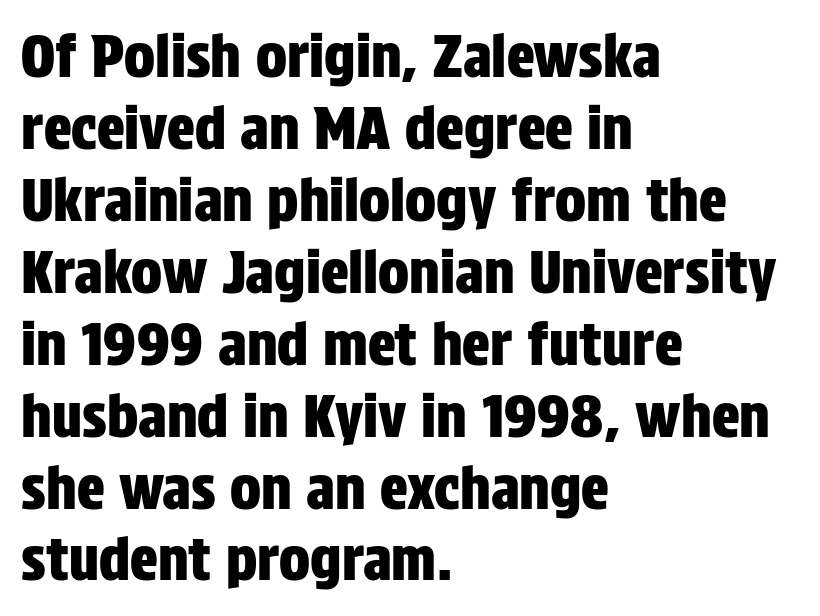
The image shows 58 px condensed sans-serif type, upright; set left-aligned, line spacing 1.24x, normal letter spacing, not underlined; low stroke contrast and a large x-height.
